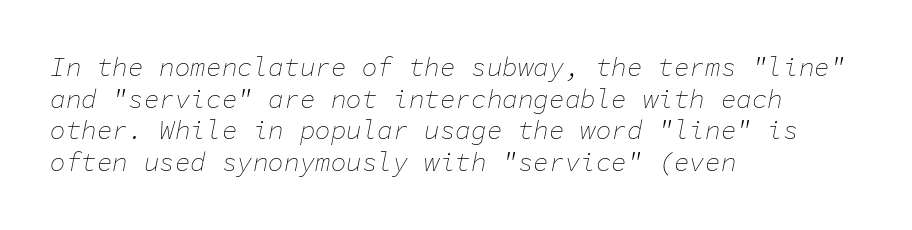
The image shows 26 px text type, italic (leaning right); set left-aligned, line spacing 1.22x, normal letter spacing, not underlined.
